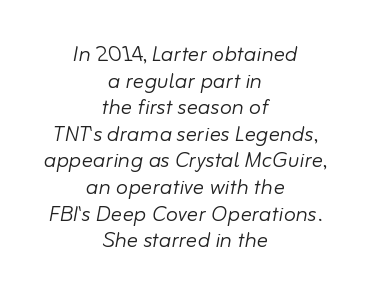
Stroke mass is kept to a normal reading level or below. The face used here is rendered with its standard letterfit. Each row of text sits above clean, open space. Summary of vertical rhythm: compact, with narrow interline spacing. You could not count columns in this text — the font is proportionally spaced.
